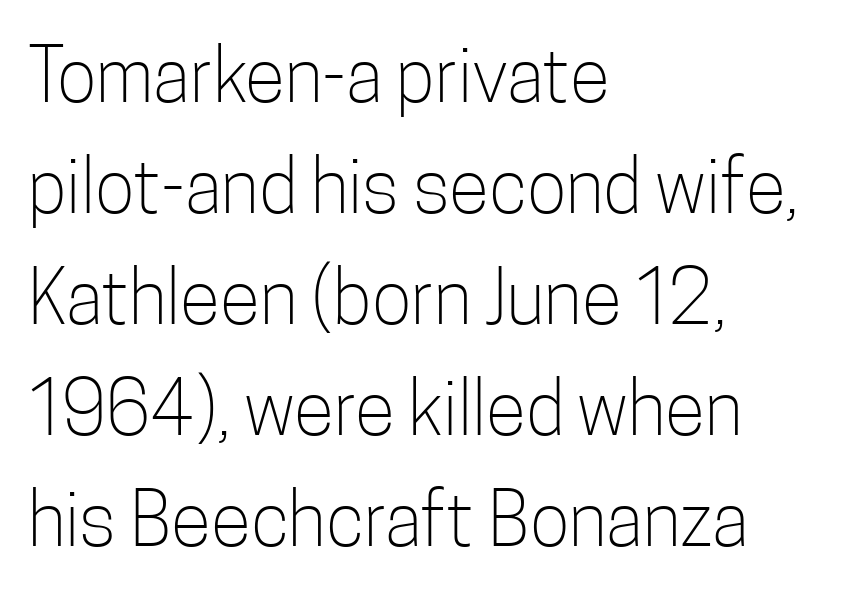
{"serif": "no", "italic": "no", "bold": "no", "weight": "light", "width": "condensed", "stroke_contrast": "low", "x_height": "medium", "monospaced": "no", "underline": "no", "align": "left", "line_spacing": "normal", "line_spacing_ratio": 1.5, "letter_spacing": "normal", "letter_spacing_em": 0.0, "glyph_px": 74}
